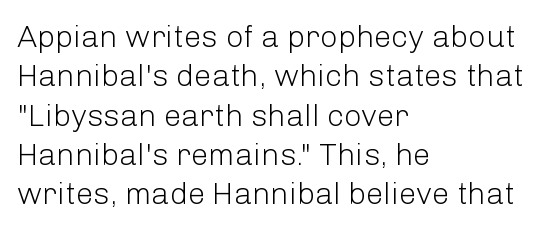
Q: Is the text bold? A: No.
Q: Is the text italic (slanted)? A: No, it is upright.
Q: Is the typeface a serif or a sans-serif typeface? A: Sans-serif.
Q: Is the text underlined? A: No.
Q: How is the paragraph aligned? A: Left-aligned.
Q: Is the spacing between letters normal or unusually wide? A: Normal.
Q: Is the spacing between lines tight, normal or loose? A: Normal.
Q: Width (condensed, normal, or wide)? A: Normal.
Q: Stroke contrast? A: Low.
Q: x-height? A: Medium.
Q: Monospaced? A: No.
